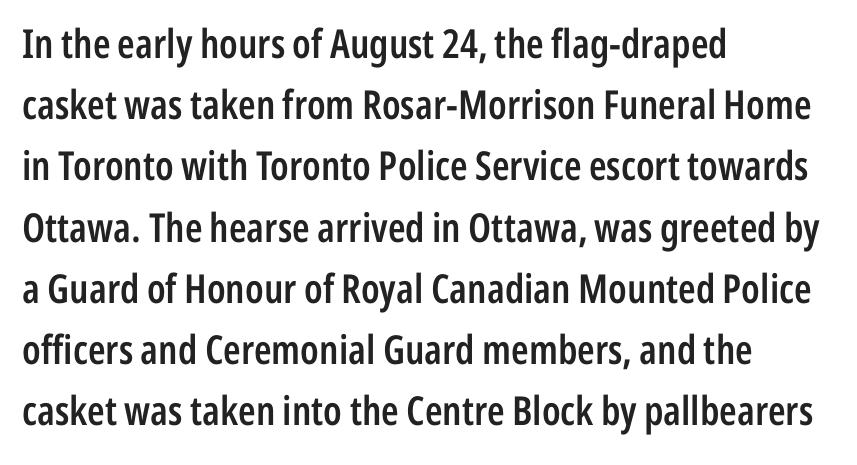
Is this a fixed-width face? No — the glyphs have proportional, varying widths. Does the weight exceed regular? Yes, but only to semibold. Is the block centered? No — it sits flush against the left margin. No feet cap the strokes, marking this as sans-serif type. The gaps between neighbouring characters are ordinary and unremarkable.
